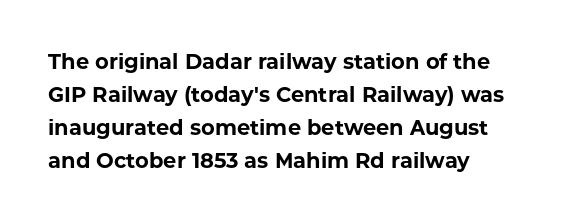
{"italic": "no", "bold": "yes", "underline": "no", "align": "left", "line_spacing": "normal", "line_spacing_ratio": 1.57, "letter_spacing": "normal", "letter_spacing_em": 0.0, "glyph_px": 21}
